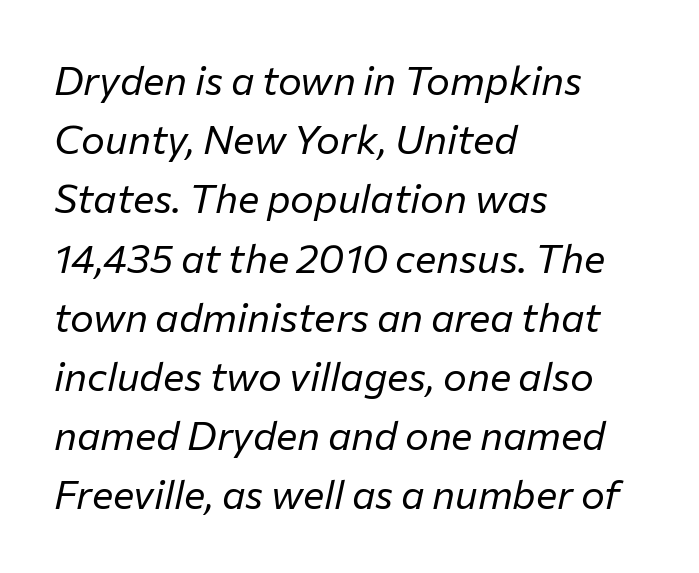
{"italic": "yes", "lean": "right", "slant_degrees": 12, "bold": "no", "weight": "regular", "width": "normal", "stroke_contrast": "low", "x_height": "medium", "monospaced": "no", "underline": "no", "align": "left", "line_spacing": "normal", "line_spacing_ratio": 1.48, "letter_spacing": "normal", "letter_spacing_em": 0.0, "glyph_px": 40}
